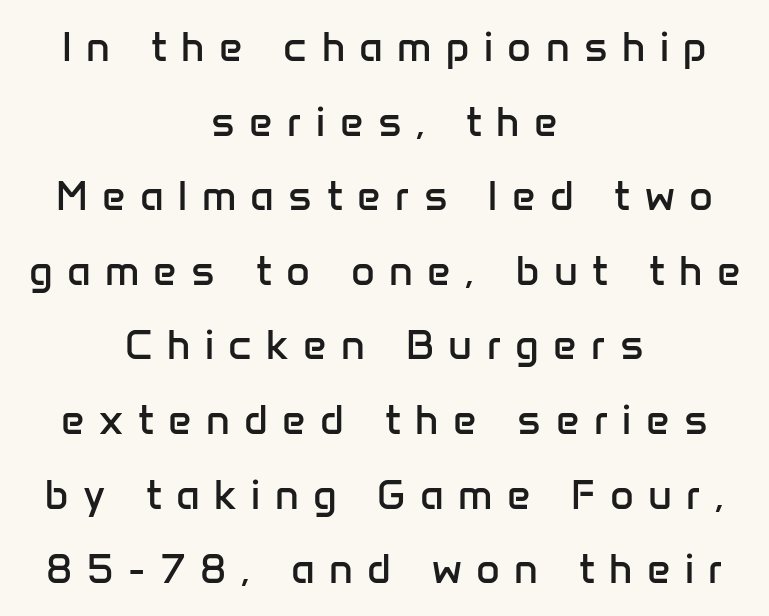
{"serif": "no", "italic": "no", "bold": "no", "weight": "regular", "width": "normal", "stroke_contrast": "low", "x_height": "medium", "monospaced": "no", "underline": "no", "align": "center", "line_spacing_ratio": 1.82, "letter_spacing": "wide", "letter_spacing_em": 0.35, "glyph_px": 41}
